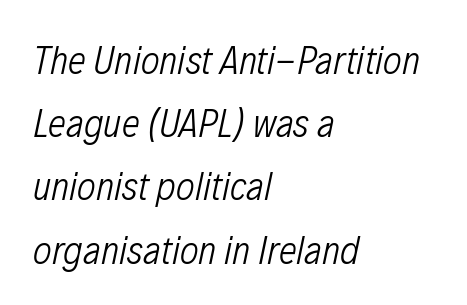
{"italic": "yes", "lean": "right", "slant_degrees": 12, "bold": "no", "weight": "light", "width": "condensed", "stroke_contrast": "low", "x_height": "medium", "monospaced": "no", "underline": "no", "align": "left", "line_spacing": "normal", "line_spacing_ratio": 1.58, "letter_spacing": "normal", "letter_spacing_em": 0.0, "glyph_px": 40}
